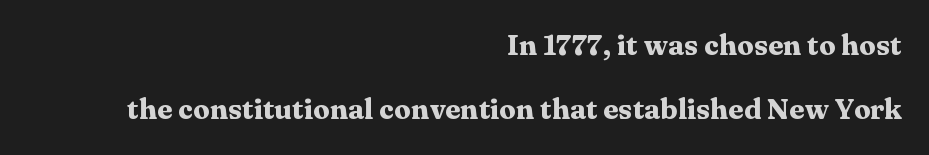
Q: Is the text bold? A: Yes.
Q: Is the text italic (slanted)? A: No, it is upright.
Q: Is the typeface a serif or a sans-serif typeface? A: Serif.
Q: Is the text underlined? A: No.
Q: How is the paragraph aligned? A: Right-aligned.
Q: Is the spacing between letters normal or unusually wide? A: Normal.
Q: Is the spacing between lines tight, normal or loose? A: Loose.
Q: Width (condensed, normal, or wide)? A: Wide.
Q: Stroke contrast? A: Medium.
Q: x-height? A: Medium.
Q: Monospaced? A: No.
